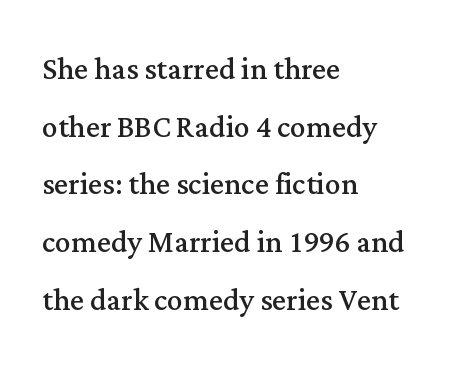
Q: Is the text bold? A: No.
Q: Is the text italic (slanted)? A: No, it is upright.
Q: Is the typeface a serif or a sans-serif typeface? A: Serif.
Q: Is the text underlined? A: No.
Q: How is the paragraph aligned? A: Left-aligned.
Q: Is the spacing between letters normal or unusually wide? A: Normal.
Q: Is the spacing between lines tight, normal or loose? A: Normal.
Q: Width (condensed, normal, or wide)? A: Normal.
Q: Stroke contrast? A: Medium.
Q: x-height? A: Medium.
Q: Monospaced? A: No.
